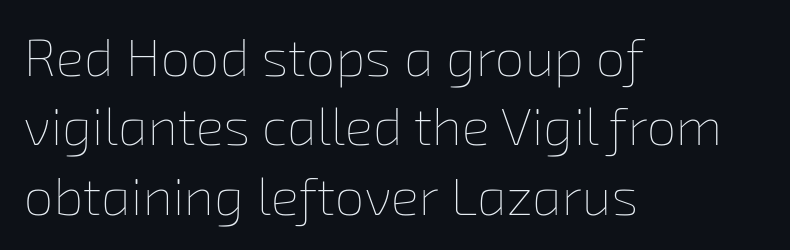
The image shows 53 px thin type; set left-aligned, normal line spacing (1.31x), normal letter spacing, not underlined; low stroke contrast and a medium x-height.
